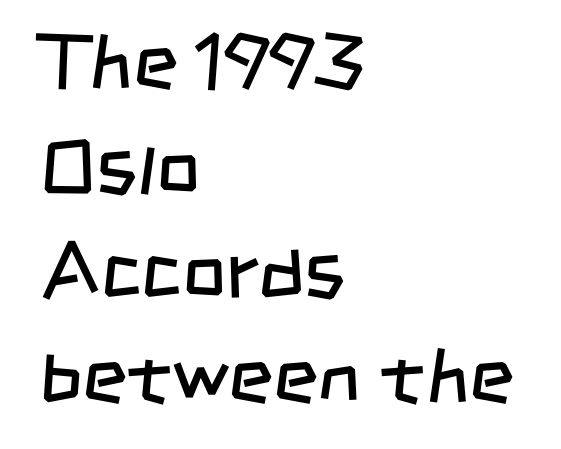
Q: Is the text bold? A: No.
Q: Is the typeface a serif or a sans-serif typeface? A: Sans-serif.
Q: Is the text underlined? A: No.
Q: How is the paragraph aligned? A: Left-aligned.
Q: Is the spacing between letters normal or unusually wide? A: Normal.
Q: Is the spacing between lines tight, normal or loose? A: Normal.
Q: Width (condensed, normal, or wide)? A: Condensed.
Q: Stroke contrast? A: Low.
Q: x-height? A: Large.
Q: Monospaced? A: No.
